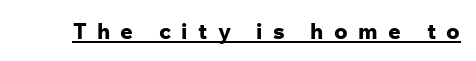
Q: Is the text bold? A: Yes.
Q: Is the text italic (slanted)? A: No, it is upright.
Q: Is the text underlined? A: Yes.
Q: Is the spacing between letters normal or unusually wide? A: Unusually wide.
